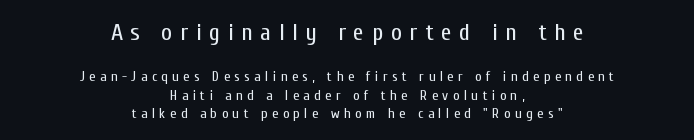
The image shows 24 px text type, upright; set centered, normal line spacing (1.3x), unusually wide letter spacing (+0.32 em), not underlined; the first (top) block is 1.71x larger.
